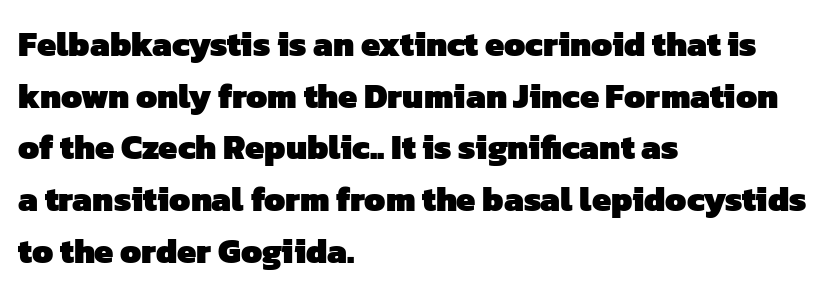
Underline: absent. Look at the tracking — it's just the regular setting, nothing added. Varying glyph widths throughout — classic text-font behaviour. Teacher's note: observe the even left margin — that is flush-left alignment. Letterform terminals end flat and unadorned throughout the passage. A typesetter would call this leading conventional body-copy spacing.
